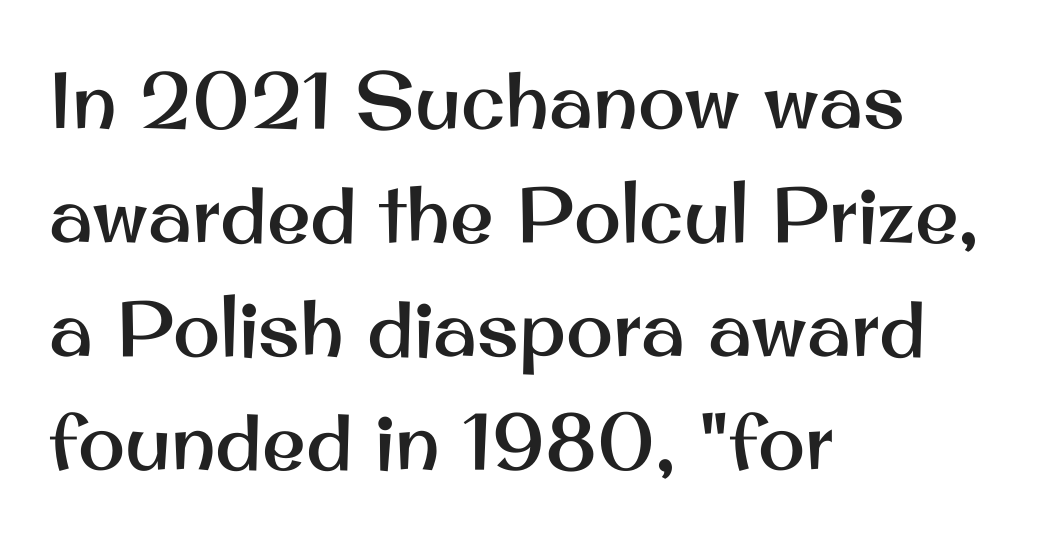
The image shows 79 px sans-serif type, upright; set left-aligned, normal line spacing (1.44x), normal letter spacing, not underlined; medium stroke contrast and a small x-height.
